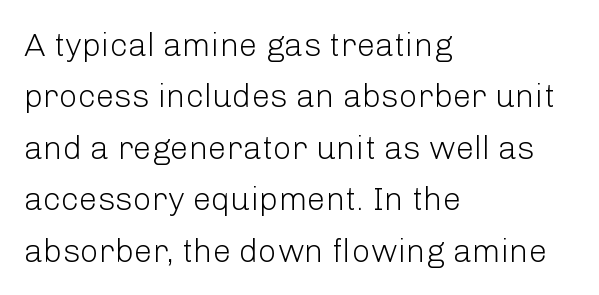
The image shows 33 px light sans-serif type, upright; set left-aligned, normal line spacing (1.56x), normal letter spacing, not underlined; low stroke contrast and a medium x-height.
